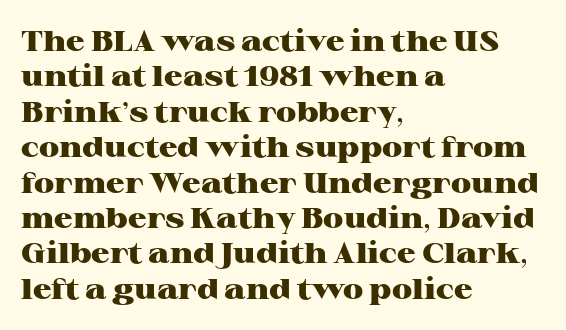
{"serif": "yes", "italic": "no", "bold": "yes", "weight": "heavy", "width": "wide", "stroke_contrast": "high", "x_height": "medium", "monospaced": "no", "underline": "no", "align": "left", "line_spacing_ratio": 1.22, "letter_spacing": "normal", "letter_spacing_em": 0.0, "glyph_px": 29}
